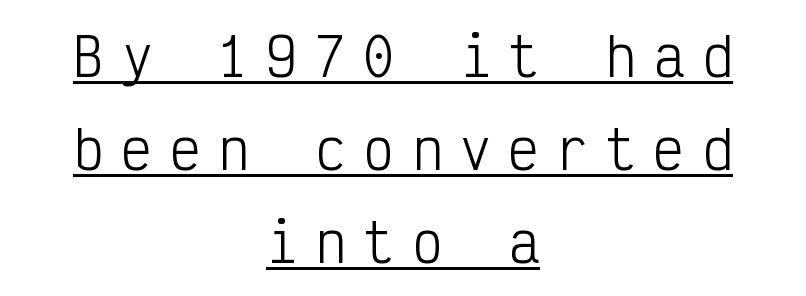
The image shows 52 px light, condensed sans-serif type, upright, monospaced; set centered, line spacing 1.79x, unusually wide letter spacing (+0.33 em), underlined; low stroke contrast and a medium x-height.
